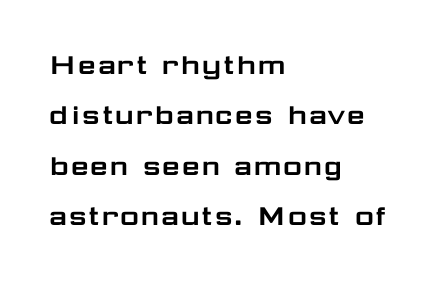
Stroke terminals: plain, sans-serif. The line-height multiplier appears to be the usual default. Short note: letters normally spaced. The passage is arranged the way most books set body copy — flush left.
